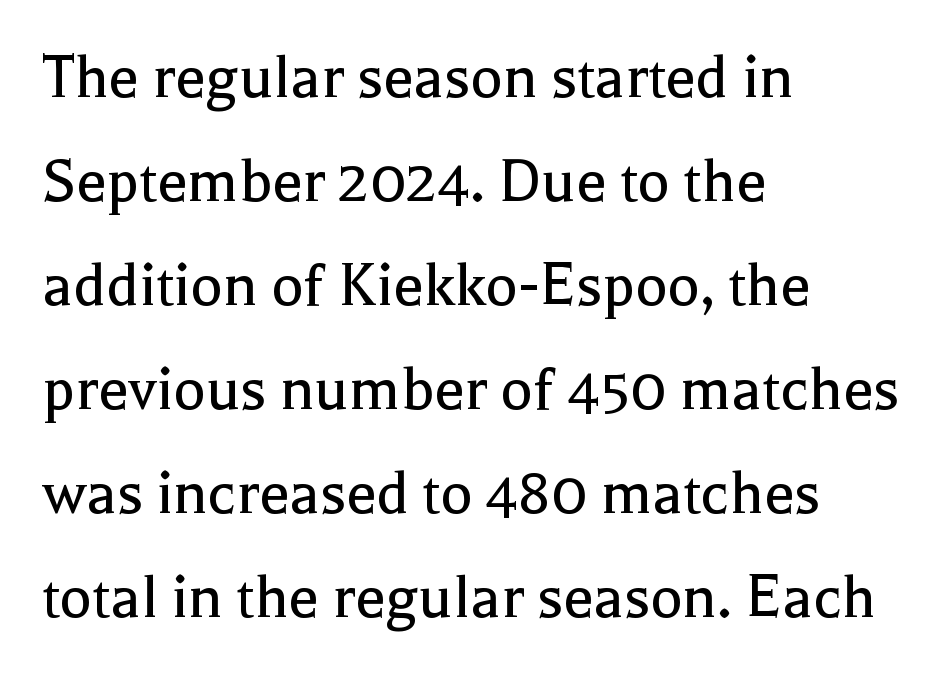
The image shows 68 px regular-weight serif type, upright; set left-aligned, normal line spacing (1.53x), normal letter spacing, not underlined; a medium x-height.
